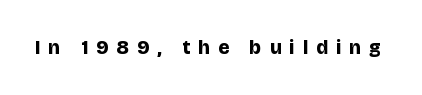
Does the weight exceed regular? Yes, all the way to bold. A roman cut, with each character standing at attention. This sample uses expanded letter spacing, leaving extra air between glyphs. Clear beneath every line of the passage.
